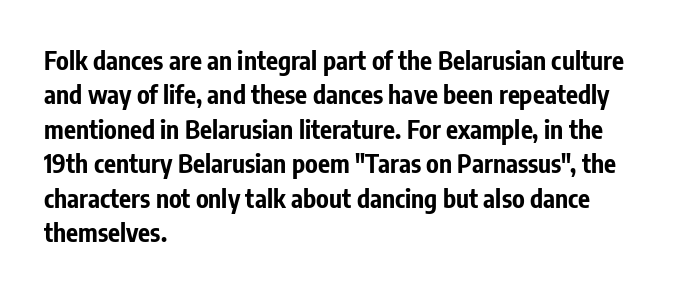
Q: Is the text bold? A: Yes.
Q: Is the text italic (slanted)? A: No, it is upright.
Q: Is the text underlined? A: No.
Q: How is the paragraph aligned? A: Left-aligned.
Q: Is the spacing between letters normal or unusually wide? A: Normal.
Q: Is the spacing between lines tight, normal or loose? A: Normal.
